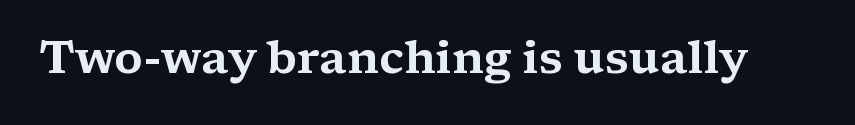
Q: Is the text italic (slanted)? A: No, it is upright.
Q: Is the typeface a serif or a sans-serif typeface? A: Serif.
Q: Is the text underlined? A: No.
Q: Is the spacing between letters normal or unusually wide? A: Normal.
Q: Width (condensed, normal, or wide)? A: Wide.
Q: Stroke contrast? A: Medium.
Q: x-height? A: Medium.
Q: Monospaced? A: No.
